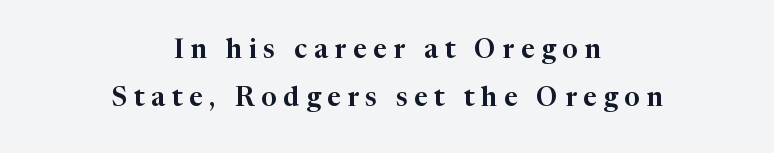
Where is the straight margin? There isn't one; the lines are centered. Clear beneath every line of the passage. Short note: letters widely spaced. Quick note: not italic, upright.
